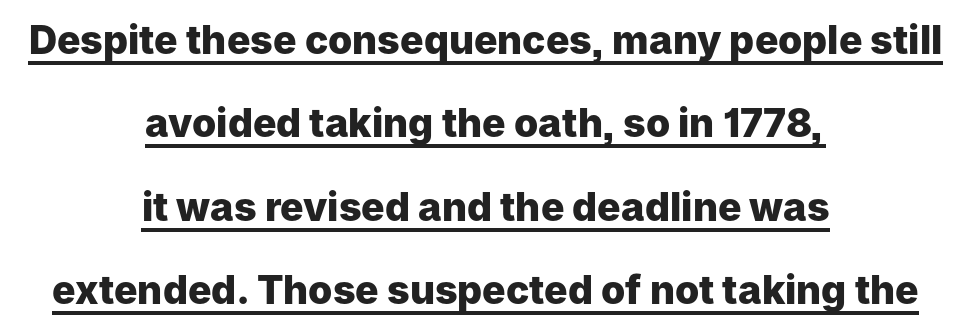
The glyphs in this specimen are sans serif. The passage shown is typed in a proportional face where columns would drift. The passage shown has conventional tracking throughout. Looks like someone drew a line under every word here.
